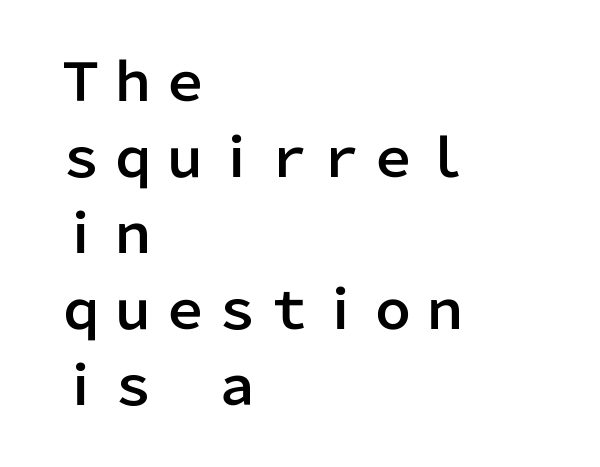
The passage shown is typed in a proportional face where columns would drift. There is no visible air inserted between adjacent glyphs. The foot of each line stays bare and open. Does the lettering tilt? It doesn't — this is upright. Check where the strokes stop: nothing finishes them off — pure sans. Casual observation: everything's shoved over to the left.
